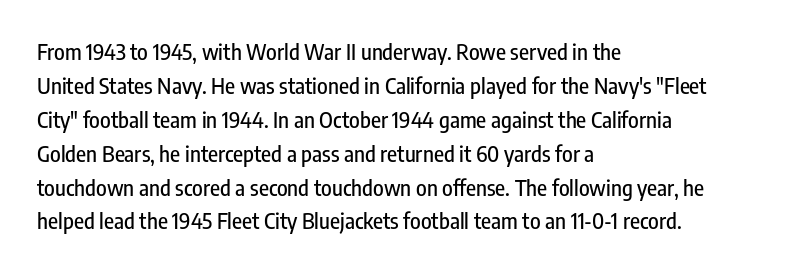
{"italic": "no", "underline": "no", "align": "left", "line_spacing": "normal", "line_spacing_ratio": 1.54, "letter_spacing": "normal", "letter_spacing_em": 0.0, "glyph_px": 22}
